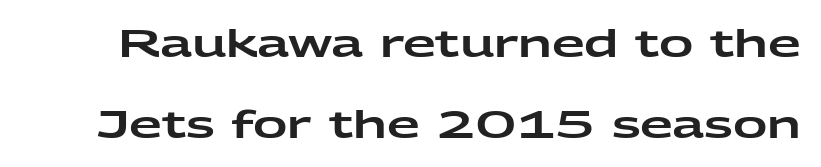
{"serif": "no", "italic": "no", "width": "wide", "stroke_contrast": "low", "x_height": "medium", "monospaced": "no", "underline": "no", "line_spacing": "loose", "line_spacing_ratio": 2.12, "letter_spacing": "normal", "letter_spacing_em": 0.0, "glyph_px": 38}
